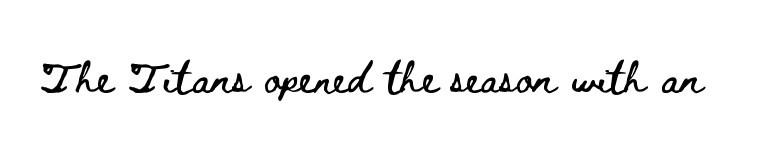
Only glyphs here, with clear space below each row. This rendering leaves character spacing at its baseline value. Looks like regular typesetting: each glyph gets only the width it needs.
